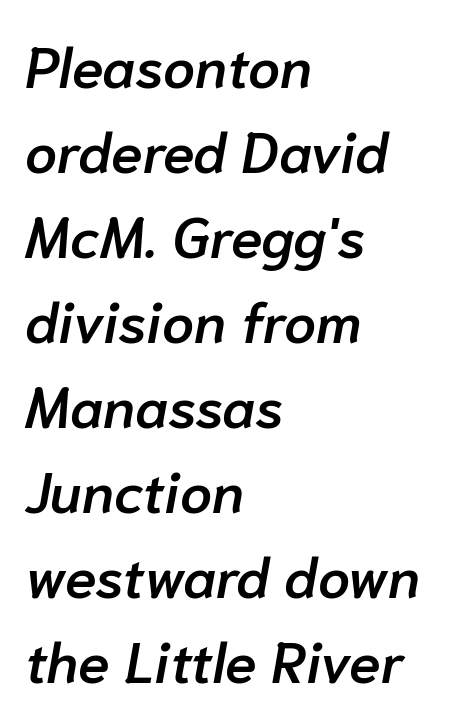
The image shows 57 px semibold type, italic (leaning right); set left-aligned, normal line spacing (1.49x), normal letter spacing, not underlined; low stroke contrast and a medium x-height.
